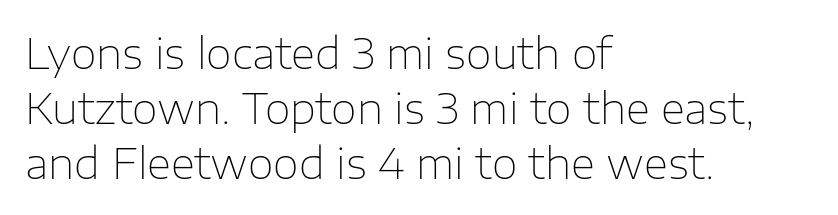
Compared with typical paragraphs, the rows here are spaced about the same. Here the designer chose a conventional face with non-uniform glyph widths. These lines are set flush left with a ragged right edge. Quick note: not italic, upright.
